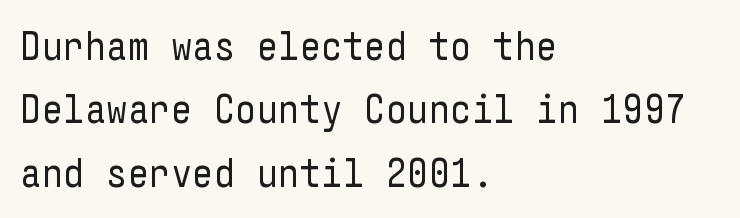
{"serif": "no", "italic": "no", "bold": "no", "weight": "regular", "width": "condensed", "stroke_contrast": "low", "x_height": "medium", "underline": "no", "align": "left", "line_spacing": "normal", "line_spacing_ratio": 1.51, "letter_spacing": "normal", "letter_spacing_em": 0.0, "glyph_px": 42}
